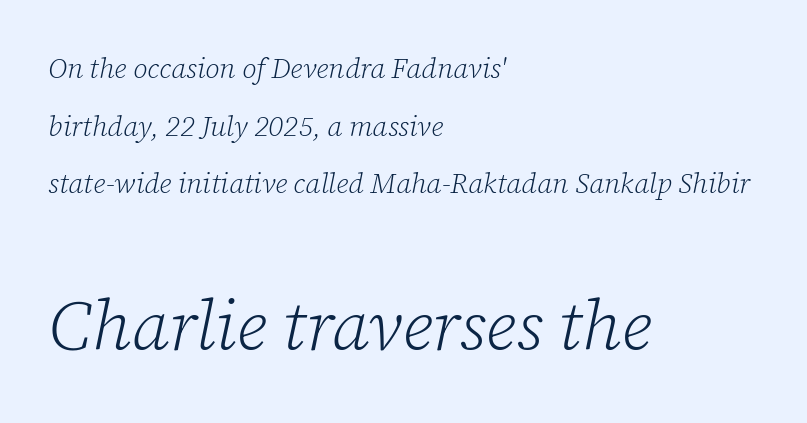
The space beneath each line is pristine and unruled. The line texture is even and compact thanks to regular tracking. Quick note: italic. All the whitespace from short lines collects on the right. The designer gave the closing block more size than the opening block.
